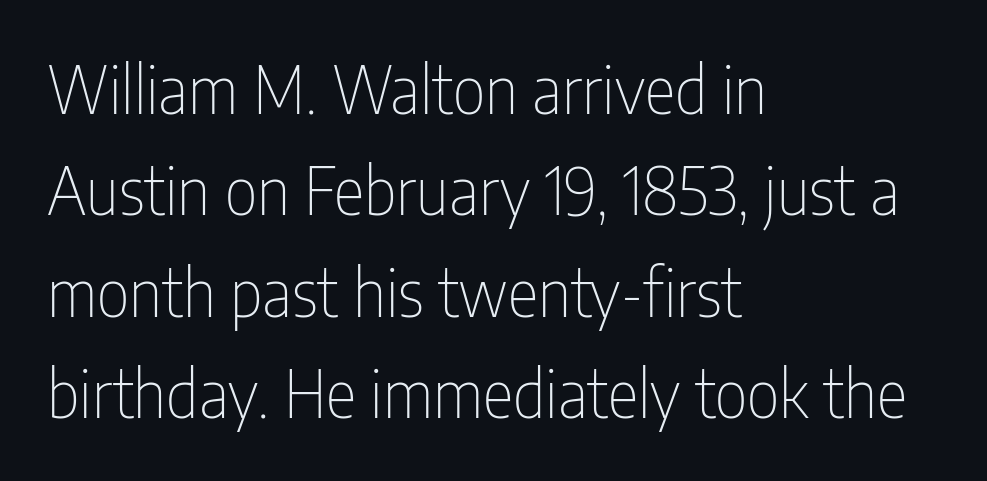
{"serif": "no", "italic": "no", "bold": "no", "weight": "thin", "width": "condensed", "stroke_contrast": "low", "x_height": "medium", "monospaced": "no", "underline": "no", "align": "left", "line_spacing": "normal", "line_spacing_ratio": 1.56, "letter_spacing": "normal", "letter_spacing_em": 0.0, "glyph_px": 65}
